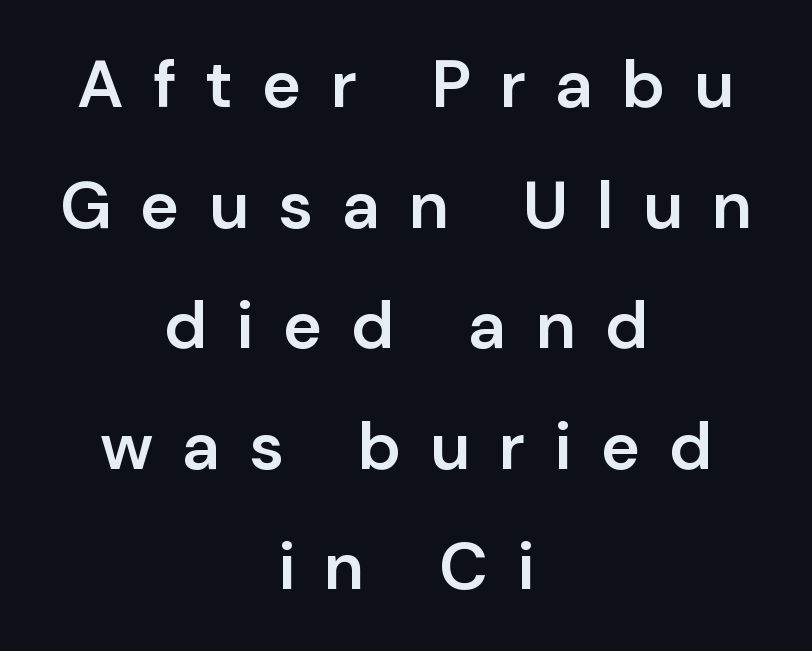
{"serif": "no", "italic": "no", "bold": "semi", "weight": "semibold", "width": "normal", "stroke_contrast": "low", "x_height": "medium", "monospaced": "no", "underline": "no", "align": "center", "line_spacing_ratio": 1.8, "letter_spacing": "wide", "letter_spacing_em": 0.43, "glyph_px": 67}
